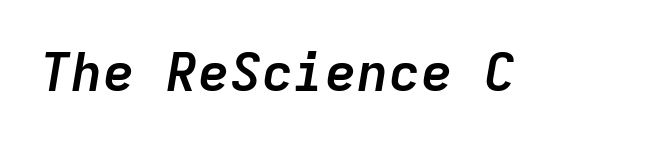
The image shows 53 px semibold type, italic (leaning right), monospaced; set normal letter spacing, not underlined; low stroke contrast and a medium x-height.
